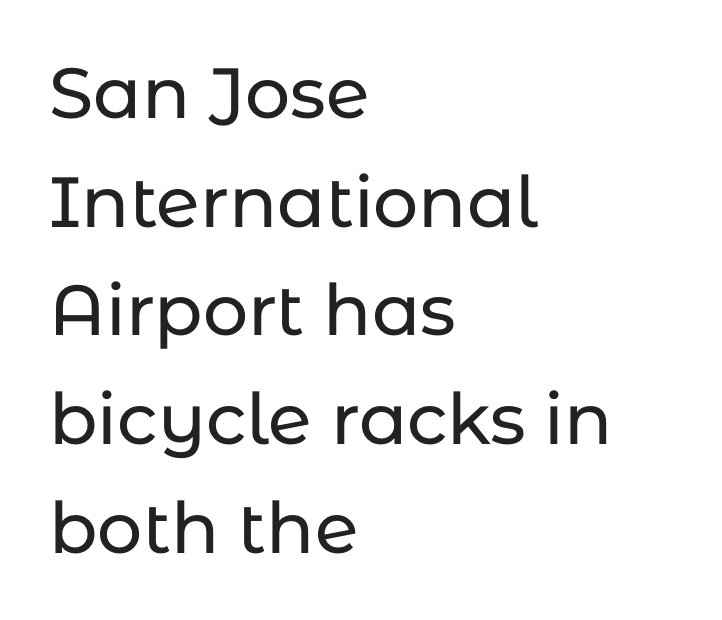
{"serif": "no", "italic": "no", "width": "normal", "stroke_contrast": "low", "x_height": "medium", "monospaced": "no", "underline": "no", "align": "left", "line_spacing": "normal", "line_spacing_ratio": 1.53, "letter_spacing": "normal", "letter_spacing_em": 0.0, "glyph_px": 71}
